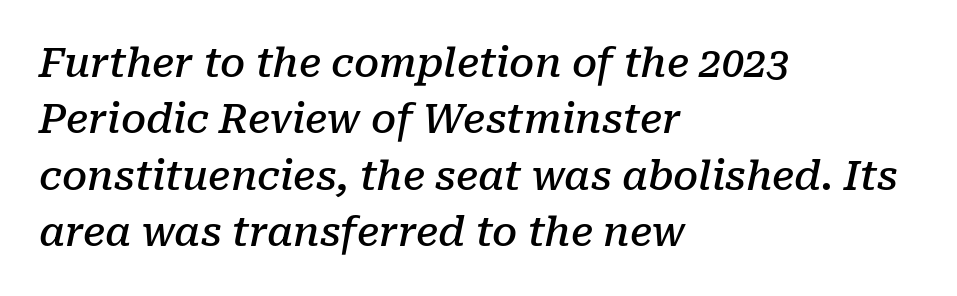
{"serif": "yes", "italic": "yes", "lean": "right", "slant_degrees": 10, "bold": "semi", "weight": "semibold", "width": "normal", "stroke_contrast": "low", "x_height": "medium", "monospaced": "no", "underline": "no", "align": "left", "line_spacing": "normal", "line_spacing_ratio": 1.41, "letter_spacing": "normal", "letter_spacing_em": 0.0, "glyph_px": 40}
